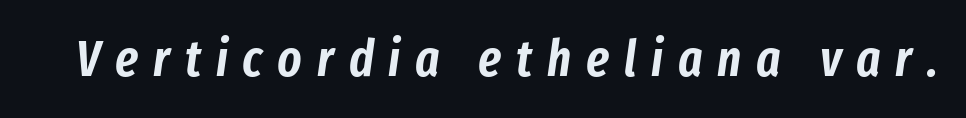
Honestly, the letter spacing is so wide it's the main thing you notice. Here the designer chose a conventional face with non-uniform glyph widths. Unmarked baselines from the first word to the last. Quick note: italic.
